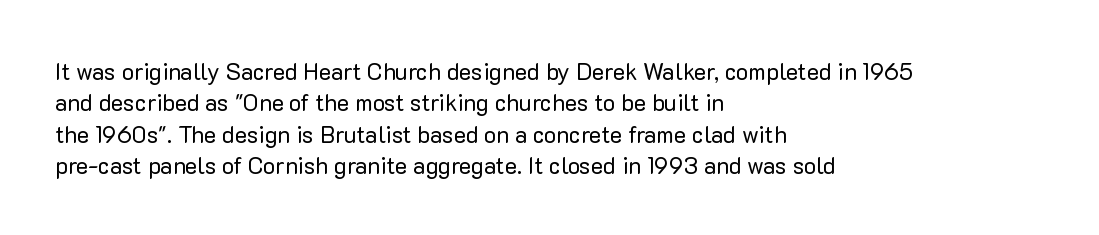
{"italic": "no", "bold": "no", "underline": "no", "align": "left", "line_spacing": "normal", "line_spacing_ratio": 1.36, "letter_spacing": "normal", "letter_spacing_em": 0.0, "glyph_px": 23}
